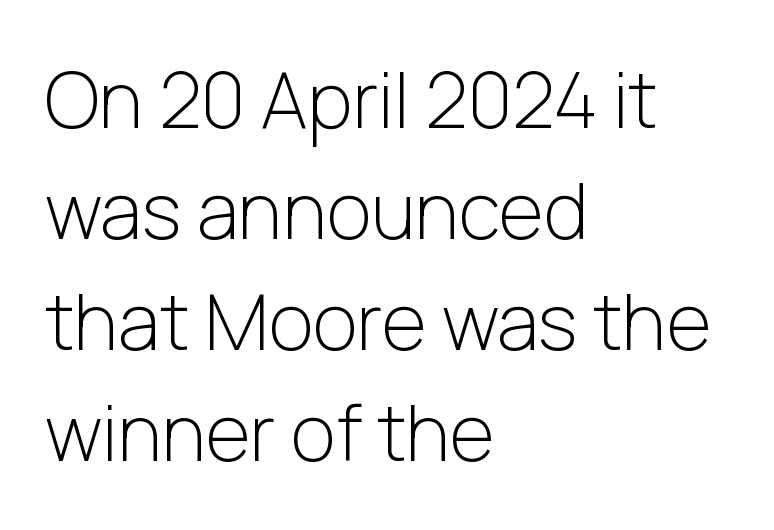
You can tell from the bare stems that sans-serif type was used. Every row of glyphs begins at an identical x-position on the left. Successive baselines arrive at the customary interval. A typesetter would call this proportional, since set widths differ per character. Ascenders rise straight up at ninety degrees. The tracking reads as untouched default to a designer's eye.
